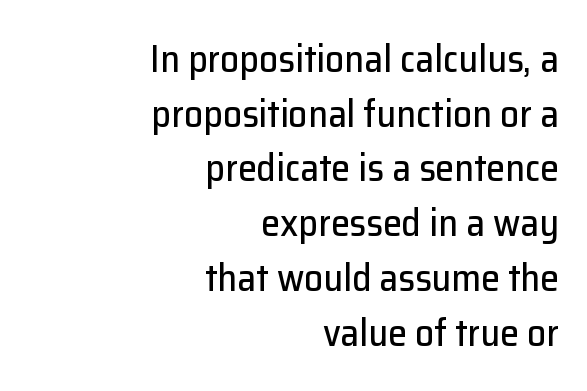
Visually the block forms a straight wall on the right and a jagged coastline on the left. Decoration check: the copy has no underline. Each letter keeps its own natural width here, so spacing adapts to shape. Is this a sans? Yes — the strokes have no serifs.
